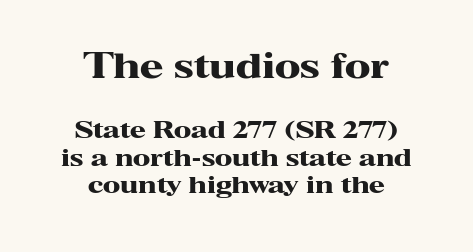
Q: Is the text bold? A: Yes.
Q: Is the text italic (slanted)? A: No, it is upright.
Q: Is the typeface a serif or a sans-serif typeface? A: Serif.
Q: Is the text underlined? A: No.
Q: How is the paragraph aligned? A: Centered.
Q: Is the spacing between letters normal or unusually wide? A: Normal.
Q: Which block of text is set in a larger size, the first (top) or the second (bottom)? A: The first (top) one.
Q: Width (condensed, normal, or wide)? A: Wide.
Q: Stroke contrast? A: High.
Q: x-height? A: Medium.
Q: Monospaced? A: No.
